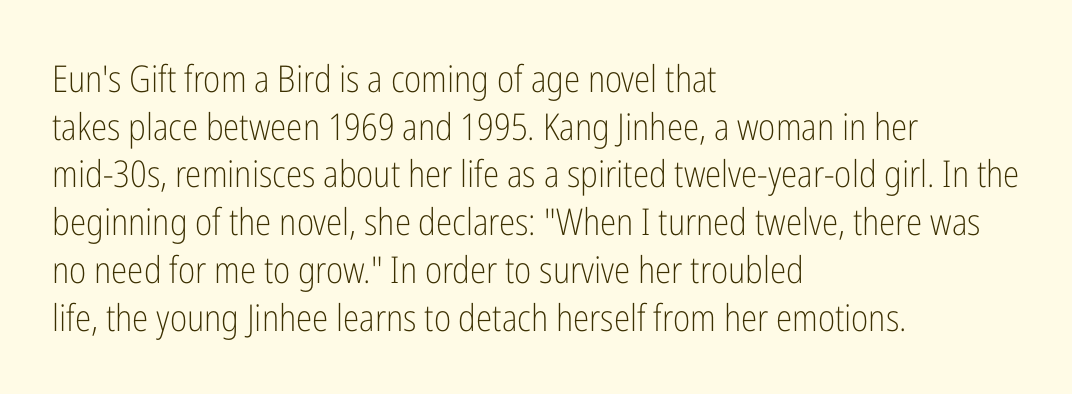
Q: Is the text bold? A: No.
Q: Is the text italic (slanted)? A: No, it is upright.
Q: Is the typeface a serif or a sans-serif typeface? A: Sans-serif.
Q: Is the text underlined? A: No.
Q: How is the paragraph aligned? A: Left-aligned.
Q: Is the spacing between letters normal or unusually wide? A: Normal.
Q: Is the spacing between lines tight, normal or loose? A: Normal.
Q: Width (condensed, normal, or wide)? A: Condensed.
Q: Stroke contrast? A: Low.
Q: x-height? A: Medium.
Q: Monospaced? A: No.
